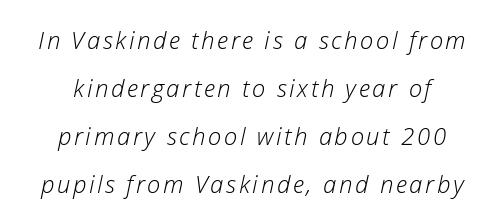
{"italic": "yes", "lean": "right", "slant_degrees": 12, "bold": "no", "underline": "no", "align": "center", "line_spacing": "loose", "line_spacing_ratio": 2.0, "glyph_px": 24}
